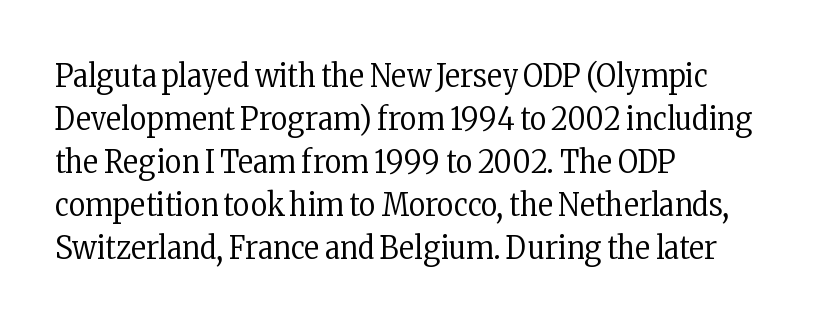
The image shows 32 px regular-weight, condensed serif type, upright; set left-aligned, normal line spacing (1.34x), normal letter spacing, not underlined; low stroke contrast and a medium x-height.
